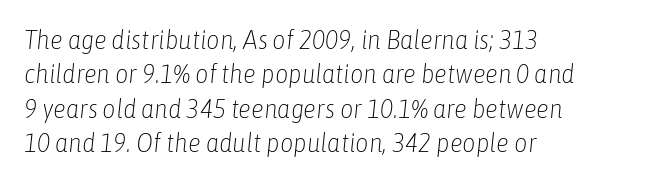
Q: Is the text bold? A: No.
Q: Is the text italic (slanted)? A: Yes, it leans right by about 6 degrees.
Q: Is the text underlined? A: No.
Q: How is the paragraph aligned? A: Left-aligned.
Q: Is the spacing between letters normal or unusually wide? A: Normal.
Q: Is the spacing between lines tight, normal or loose? A: Normal.
